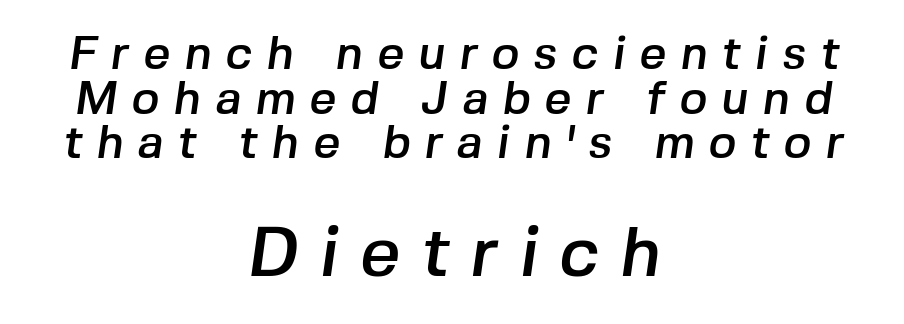
{"serif": "no", "width": "normal", "stroke_contrast": "low", "x_height": "medium", "monospaced": "no", "underline": "no", "align": "center", "line_spacing": "tight", "line_spacing_ratio": 0.95, "letter_spacing": "wide", "letter_spacing_em": 0.3, "larger_block": "second", "size_ratio": 1.49, "glyph_px": 70}
